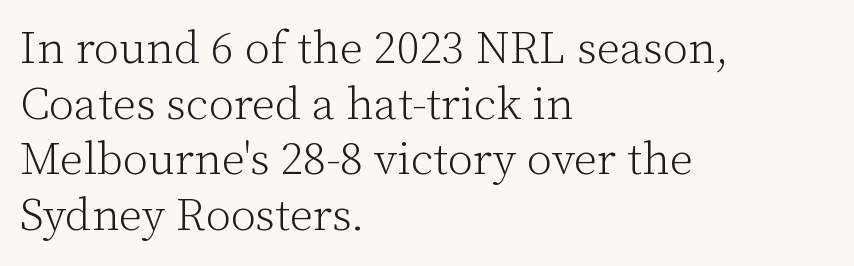
These lines are rendered in a variable-pitch font. The weight tops out at a normal text grade. Tall strokes in this sample are plumb rather than angled. The space beneath each line is pristine and unruled. How are the letters spaced? Ordinarily, with no added tracking.
